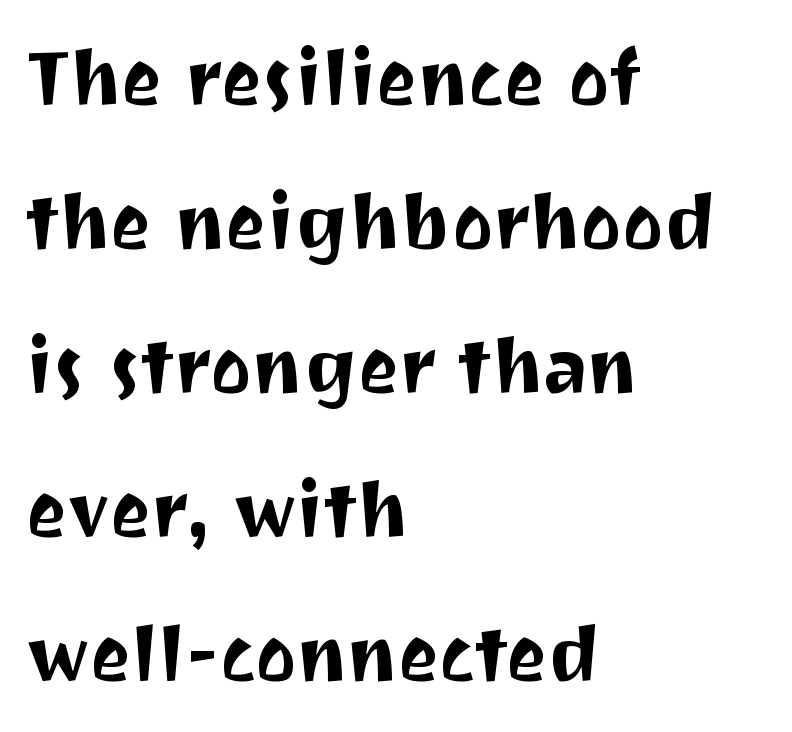
Students, note that the glyphs here touch the page at normal intervals. Stroke terminals: plain, sans-serif. Is there any slant? The stems are plumb. Is this a fixed-width face? No — the glyphs have proportional, varying widths.
